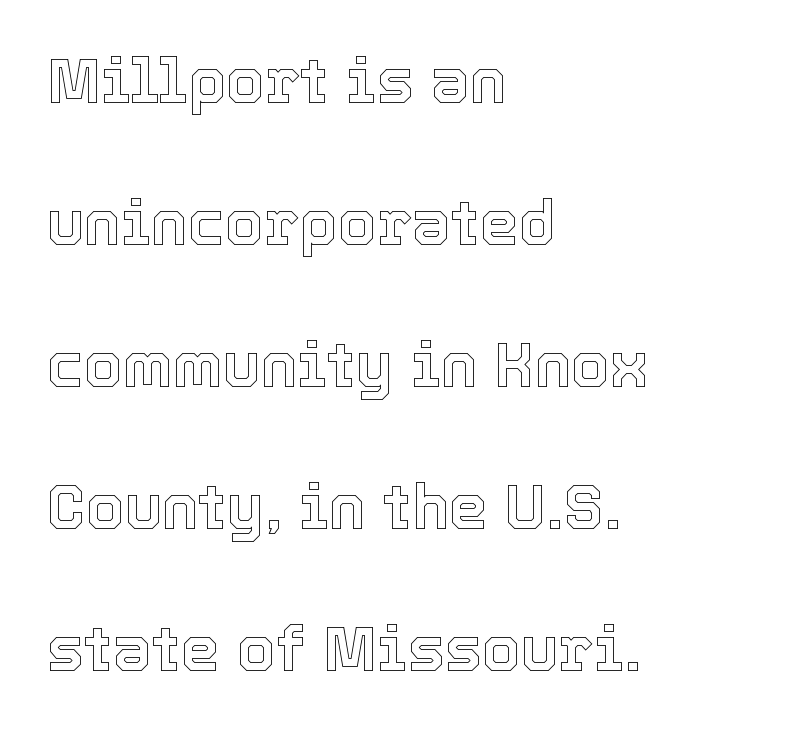
{"italic": "no", "width": "normal", "x_height": "medium", "monospaced": "no", "underline": "no", "align": "left", "line_spacing": "loose", "line_spacing_ratio": 2.29, "letter_spacing": "normal", "letter_spacing_em": 0.0, "glyph_px": 62}
